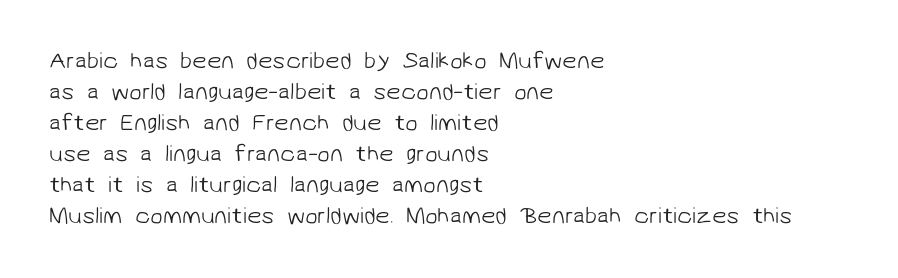
The image shows 23 px text type; set left-aligned, normal line spacing (1.35x), normal letter spacing, not underlined.
